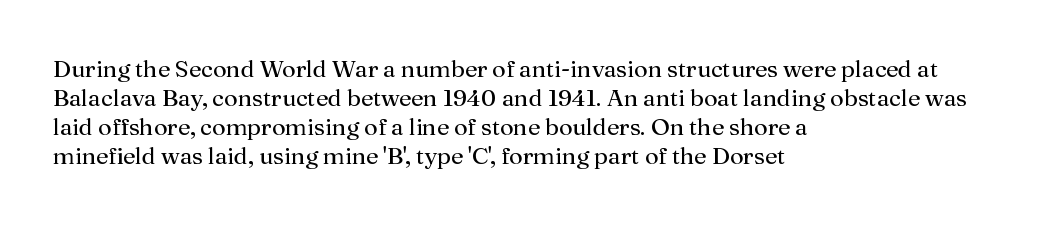
{"italic": "no", "bold": "no", "underline": "no", "align": "left", "line_spacing_ratio": 1.21, "letter_spacing": "normal", "letter_spacing_em": 0.0, "glyph_px": 24}
